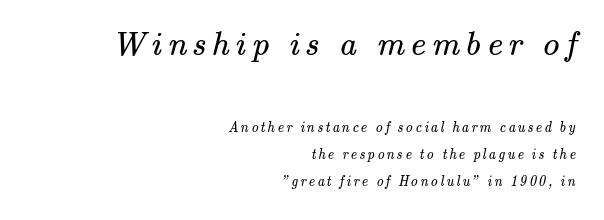
{"serif": "yes", "bold": "no", "weight": "regular", "width": "normal", "stroke_contrast": "medium", "x_height": "small", "monospaced": "no", "underline": "no", "align": "right", "line_spacing": "loose", "line_spacing_ratio": 1.92, "larger_block": "first", "size_ratio": 2.43, "glyph_px": 34}
